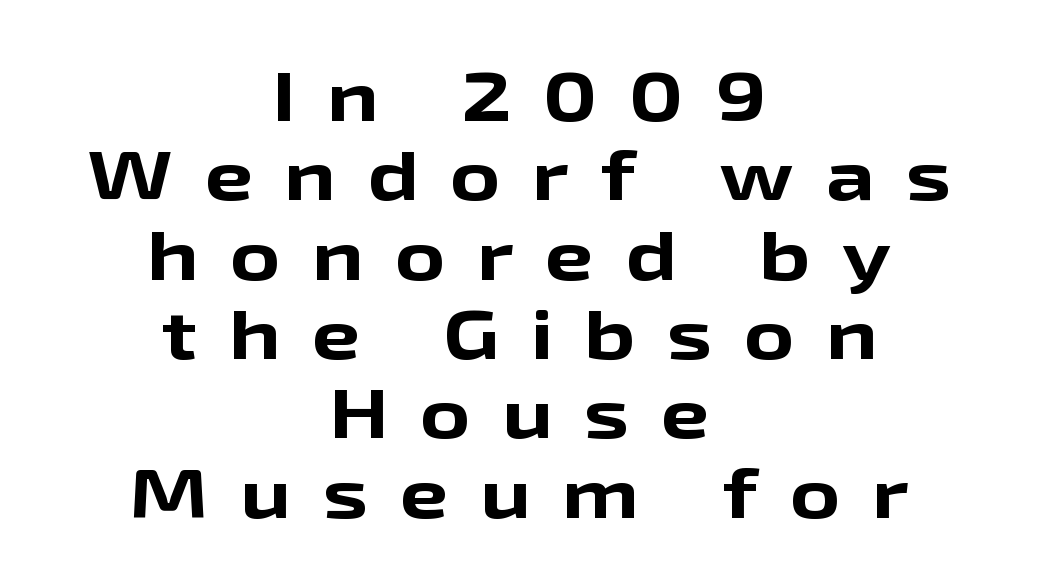
Q: Is the text bold? A: Yes.
Q: Is the text italic (slanted)? A: No, it is upright.
Q: Is the typeface a serif or a sans-serif typeface? A: Sans-serif.
Q: Is the text underlined? A: No.
Q: How is the paragraph aligned? A: Centered.
Q: Is the spacing between letters normal or unusually wide? A: Unusually wide.
Q: Is the spacing between lines tight, normal or loose? A: Tight.
Q: Width (condensed, normal, or wide)? A: Wide.
Q: Stroke contrast? A: Low.
Q: x-height? A: Medium.
Q: Monospaced? A: No.
